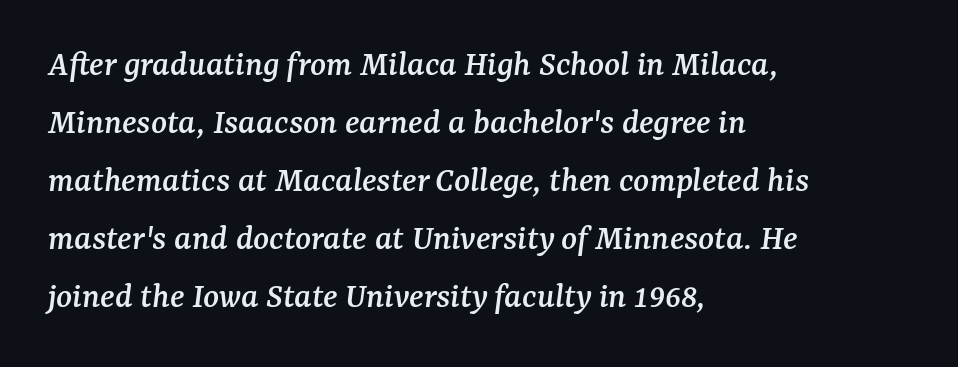
The glyphs are unaccompanied by any horizontal stroke below them. You could not count columns in this text — the font is proportionally spaced. Italic? Definitely — the glyphs are oblique. The ragged edge is on the right, which tells us the setting is flush left.
